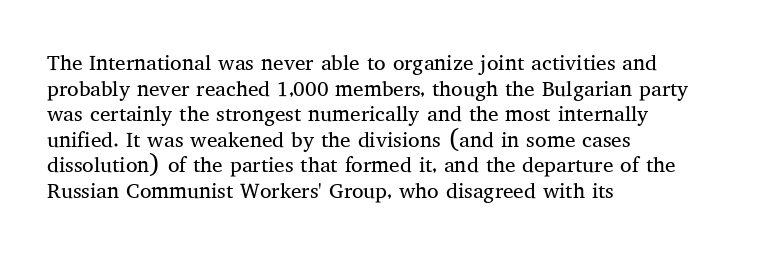
Does extra space separate the letters? No, they use regular spacing. The passage is arranged the way most books set body copy — flush left. The area under the type is left untouched. The face looks like a standard text weight, possibly lighter. Notice how the stems are strictly vertical — no italics here.
